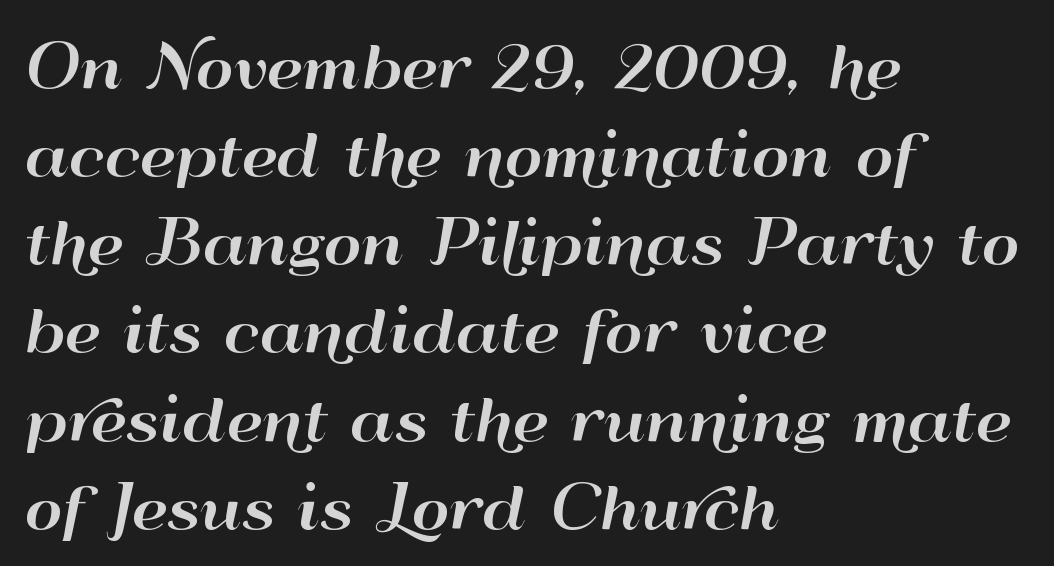
Q: Is the text italic (slanted)? A: Yes.
Q: Is the typeface a serif or a sans-serif typeface? A: Sans-serif.
Q: Is the text underlined? A: No.
Q: How is the paragraph aligned? A: Left-aligned.
Q: Is the spacing between letters normal or unusually wide? A: Normal.
Q: Is the spacing between lines tight, normal or loose? A: Normal.
Q: Width (condensed, normal, or wide)? A: Wide.
Q: Stroke contrast? A: High.
Q: x-height? A: Small.
Q: Monospaced? A: No.
